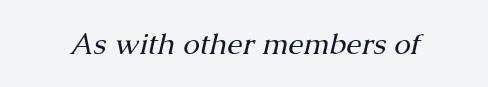
Q: Is the text bold? A: No.
Q: Is the text italic (slanted)? A: Yes, it leans right by about 13 degrees.
Q: Is the typeface a serif or a sans-serif typeface? A: Serif.
Q: Is the text underlined? A: No.
Q: Is the spacing between letters normal or unusually wide? A: Normal.
Q: Width (condensed, normal, or wide)? A: Normal.
Q: Stroke contrast? A: Medium.
Q: x-height? A: Medium.
Q: Monospaced? A: No.
